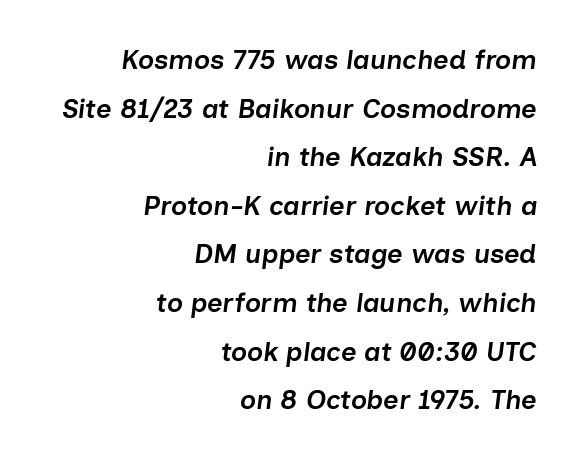
The specimen omits any rule beneath the text block's lines. All the whitespace from short lines collects on the left. Characters follow at the spacing the type designer built in. In terms of weight, the rendering is demibold, just under bold.
